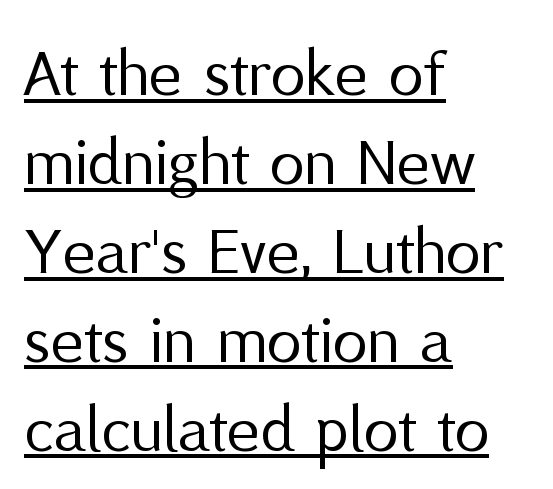
Q: Is the text bold? A: No.
Q: Is the text italic (slanted)? A: No, it is upright.
Q: Is the typeface a serif or a sans-serif typeface? A: Sans-serif.
Q: Is the text underlined? A: Yes.
Q: How is the paragraph aligned? A: Left-aligned.
Q: Is the spacing between letters normal or unusually wide? A: Normal.
Q: Is the spacing between lines tight, normal or loose? A: Normal.
Q: Width (condensed, normal, or wide)? A: Normal.
Q: Stroke contrast? A: Medium.
Q: x-height? A: Medium.
Q: Monospaced? A: No.
